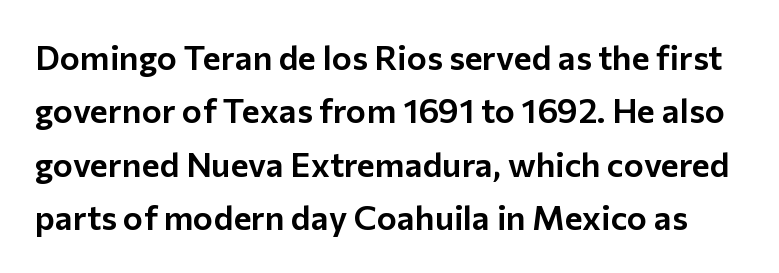
{"serif": "no", "italic": "no", "width": "normal", "stroke_contrast": "low", "x_height": "medium", "monospaced": "no", "underline": "no", "line_spacing": "normal", "line_spacing_ratio": 1.57, "letter_spacing": "normal", "letter_spacing_em": 0.0, "glyph_px": 34}
